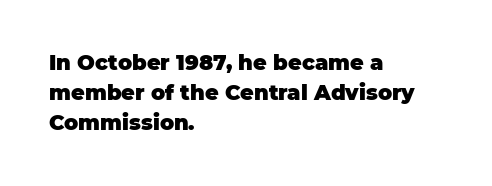
{"italic": "no", "bold": "yes", "underline": "no", "align": "left", "line_spacing": "normal", "line_spacing_ratio": 1.43, "letter_spacing": "normal", "letter_spacing_em": 0.0, "glyph_px": 21}
